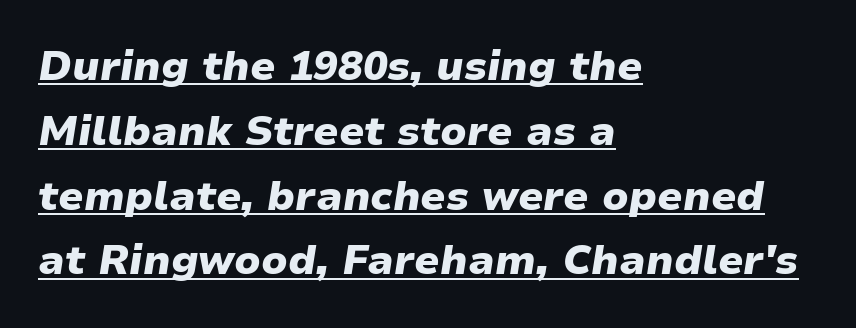
Q: Is the text bold? A: Yes.
Q: Is the text italic (slanted)? A: Yes, it leans right by about 9 degrees.
Q: Is the text underlined? A: Yes.
Q: How is the paragraph aligned? A: Left-aligned.
Q: Is the spacing between letters normal or unusually wide? A: Normal.
Q: Is the spacing between lines tight, normal or loose? A: Normal.
Q: Width (condensed, normal, or wide)? A: Normal.
Q: Stroke contrast? A: Low.
Q: x-height? A: Medium.
Q: Monospaced? A: No.
